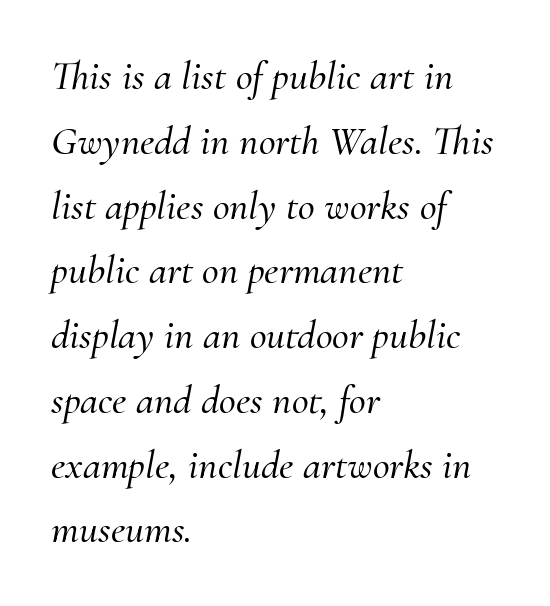
Q: Is the text italic (slanted)? A: Yes, it leans right by about 10 degrees.
Q: Is the typeface a serif or a sans-serif typeface? A: Serif.
Q: Is the text underlined? A: No.
Q: How is the paragraph aligned? A: Left-aligned.
Q: Is the spacing between letters normal or unusually wide? A: Normal.
Q: Is the spacing between lines tight, normal or loose? A: Normal.
Q: Width (condensed, normal, or wide)? A: Normal.
Q: Stroke contrast? A: Medium.
Q: x-height? A: Small.
Q: Monospaced? A: No.
